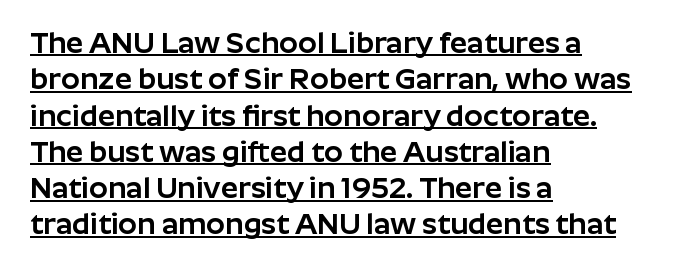
Italic: no, the glyphs are upright roman. The passage shown has conventional tracking throughout. Short and long lines alike share a common starting point at left. Nothing sits at the stroke ends, so this counts as sans-serif.
